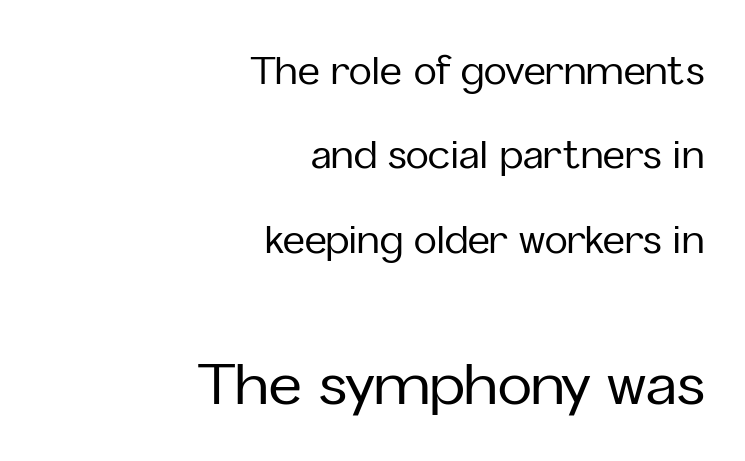
The lines in this sample share a right terminus and differ only in where they begin. Quick note: interline space is abundant. Unlike italic type, these characters show no tilt at all. Each letter's strokes conclude bluntly, with no projecting serifs. Nobody touched the tracking dial on this one. The strip under each line holds only bare page.
